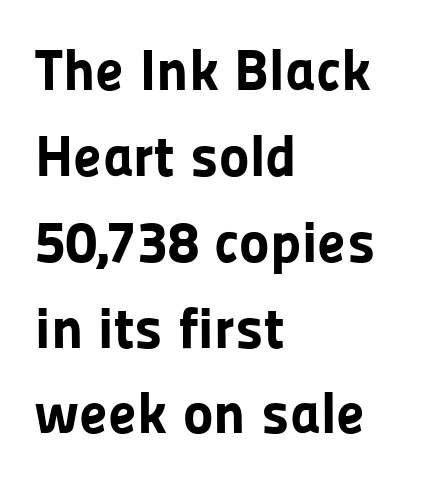
The image shows 58 px bold sans-serif type, upright; set left-aligned, normal line spacing (1.48x), normal letter spacing, not underlined; low stroke contrast and a medium x-height.
